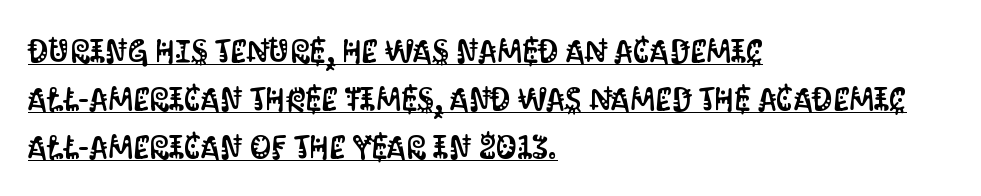
The image shows 33 px condensed sans-serif type, upright; set left-aligned, normal line spacing (1.45x), normal letter spacing, underlined; medium stroke contrast and a large x-height.
